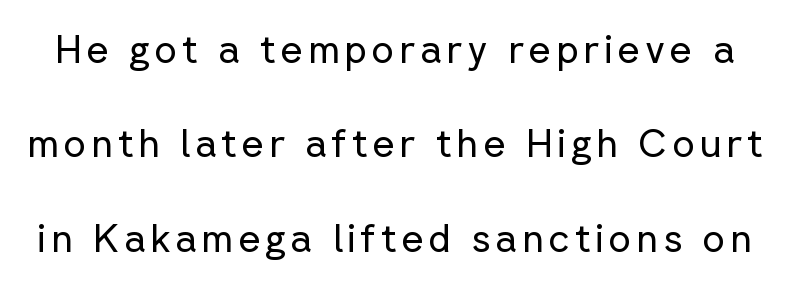
The image shows 39 px regular-weight sans-serif type, upright; set loose line spacing (2.42x), not underlined; low stroke contrast and a medium x-height.
